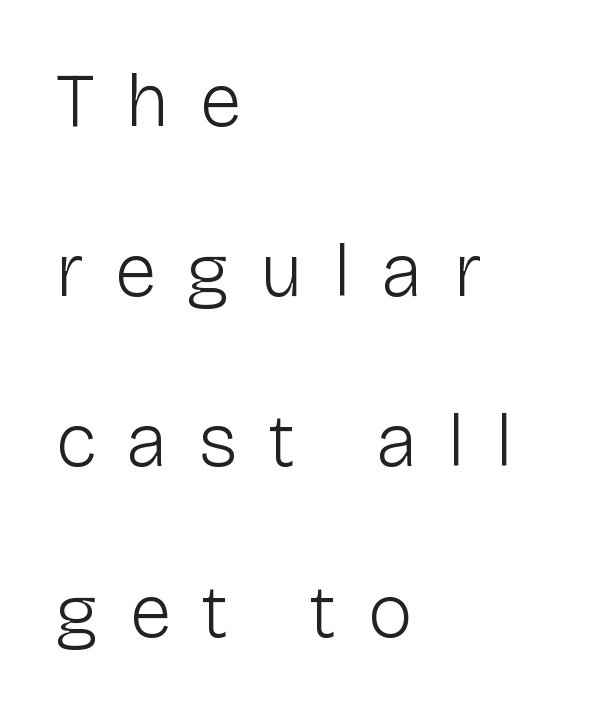
Q: Is the text bold? A: No.
Q: Is the text italic (slanted)? A: No, it is upright.
Q: Is the typeface a serif or a sans-serif typeface? A: Sans-serif.
Q: Is the text underlined? A: No.
Q: How is the paragraph aligned? A: Left-aligned.
Q: Is the spacing between letters normal or unusually wide? A: Unusually wide.
Q: Is the spacing between lines tight, normal or loose? A: Loose.
Q: Width (condensed, normal, or wide)? A: Normal.
Q: Stroke contrast? A: Low.
Q: x-height? A: Medium.
Q: Monospaced? A: No.
